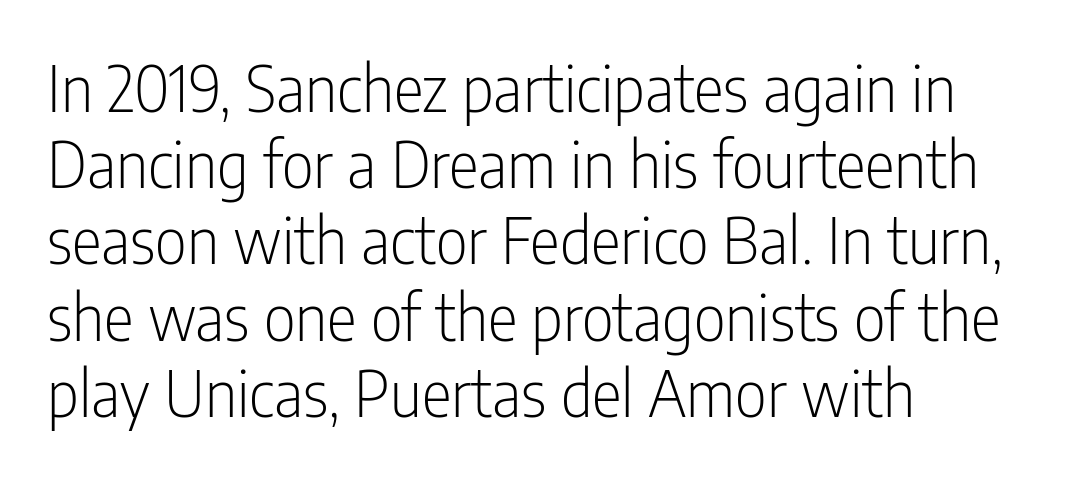
The image shows 63 px light, condensed sans-serif type, upright; set left-aligned, line spacing 1.21x, normal letter spacing, not underlined; low stroke contrast and a medium x-height.
